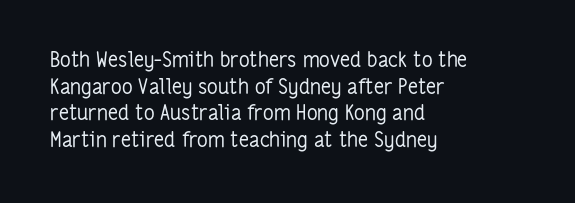
Summary of weight: not heavy and not bold. The vertical gap from one line to the next is medium. The type is set solid horizontally, with unmodified tracking. No italicization has been applied; the sample stays upright. The paragraph shown leans on its left margin. The gap between lines stays unmarked.
